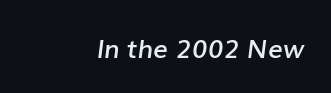
Q: Is the text bold? A: Semi-bold.
Q: Is the text italic (slanted)? A: Yes, it leans right by about 7 degrees.
Q: Is the text underlined? A: No.
Q: How is the paragraph aligned? A: Right-aligned.
Q: Is the spacing between letters normal or unusually wide? A: Normal.
